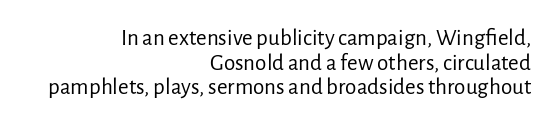
{"italic": "no", "bold": "no", "underline": "no", "align": "right", "line_spacing": "tight", "line_spacing_ratio": 1.07, "letter_spacing": "normal", "letter_spacing_em": 0.0, "glyph_px": 23}
